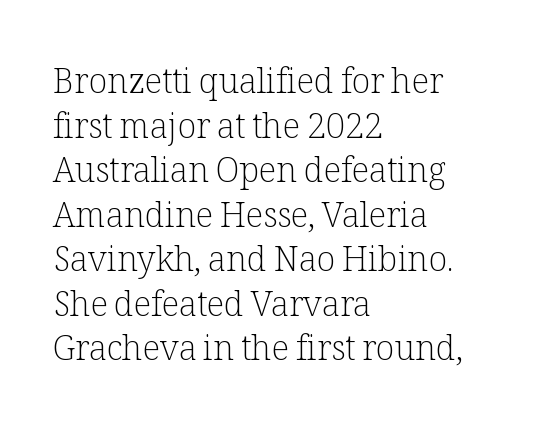
{"serif": "yes", "italic": "no", "bold": "no", "weight": "light", "width": "normal", "stroke_contrast": "low", "x_height": "medium", "monospaced": "no", "underline": "no", "align": "left", "line_spacing": "normal", "line_spacing_ratio": 1.31, "letter_spacing": "normal", "letter_spacing_em": 0.0, "glyph_px": 34}
